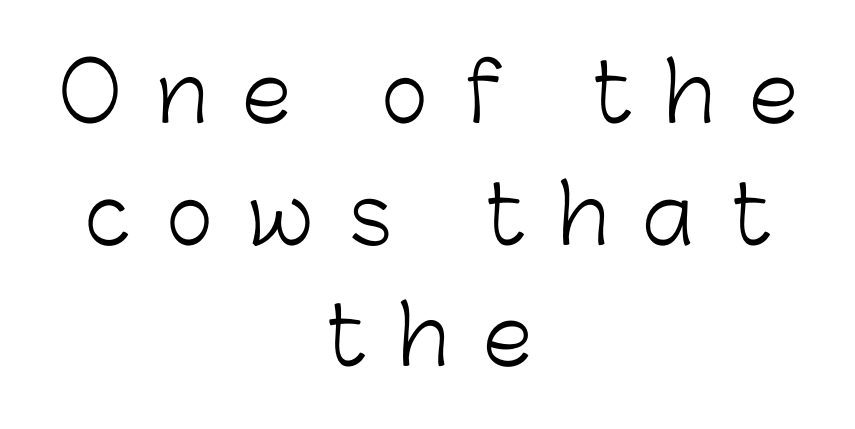
These lines stack symmetrically, like a column narrowing and widening about its center. The passage shown has open, widely tracked lettering throughout. Regarding leading, the lines here are spaced in the standard way. Character widths vary here, with narrow letters taking less room than wide ones.
